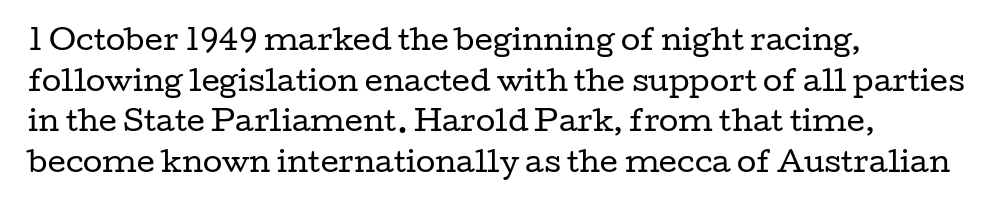
Q: Is the text bold? A: No.
Q: Is the text italic (slanted)? A: No, it is upright.
Q: Is the typeface a serif or a sans-serif typeface? A: Serif.
Q: Is the text underlined? A: No.
Q: How is the paragraph aligned? A: Left-aligned.
Q: Is the spacing between letters normal or unusually wide? A: Normal.
Q: Is the spacing between lines tight, normal or loose? A: Normal.
Q: Width (condensed, normal, or wide)? A: Wide.
Q: Stroke contrast? A: Low.
Q: x-height? A: Medium.
Q: Monospaced? A: No.
